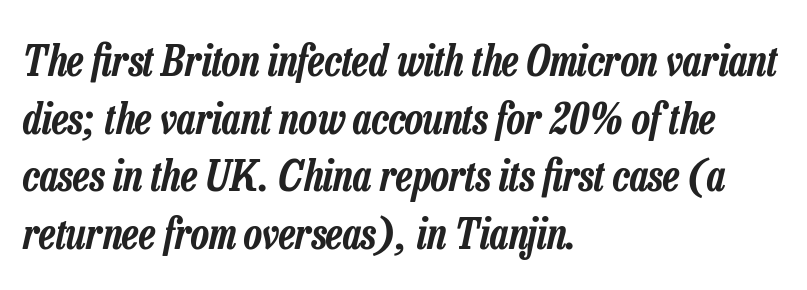
In terms of leading, this rendering sits right in the middle. This sample uses an oblique cut, with every glyph tilted off the vertical. The rendering uses natural spacing where letterforms have individual widths. The space beneath each line is pristine and unruled. Which margin do the lines hug? The left one — the right edge is uneven. The type is set solid horizontally, with unmodified tracking.
